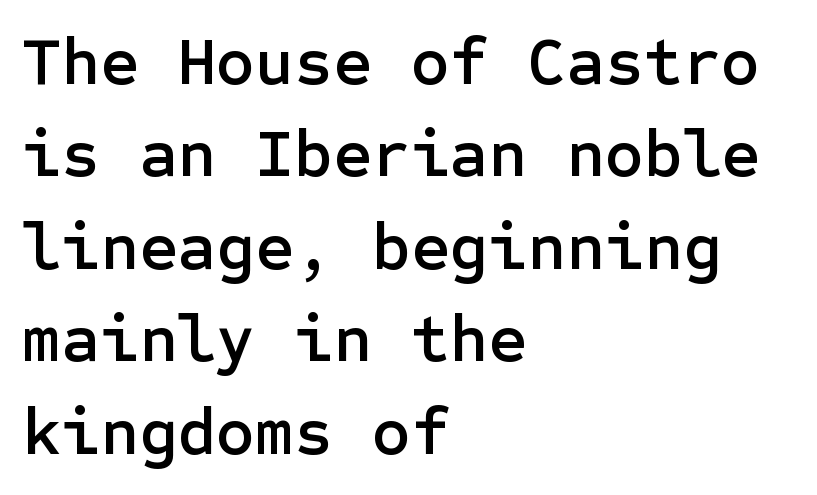
The image shows 67 px sans-serif type, upright; set left-aligned, normal line spacing (1.38x), normal letter spacing, not underlined; low stroke contrast and a medium x-height.
